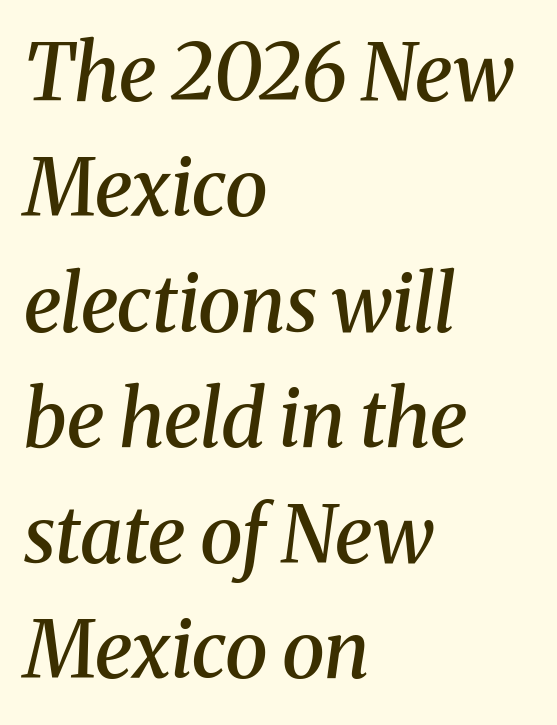
In terms of leading, this rendering sits right in the middle. Here the designer chose a conventional face with non-uniform glyph widths. The glyphs in this specimen are seriffed. Horizontal alignment here is leftward, the default for most running prose. Firm but not heavy-handed strokes: this text is semibold. The tracking reads as untouched default to a designer's eye.
